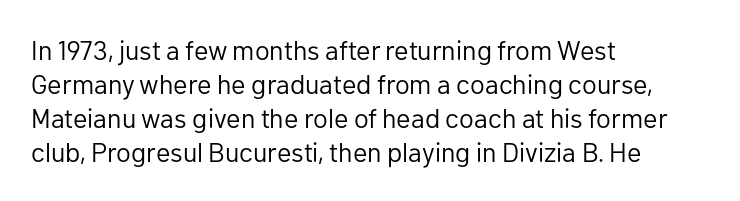
{"italic": "no", "bold": "no", "underline": "no", "align": "left", "line_spacing": "normal", "line_spacing_ratio": 1.26, "letter_spacing": "normal", "letter_spacing_em": 0.0, "glyph_px": 27}
